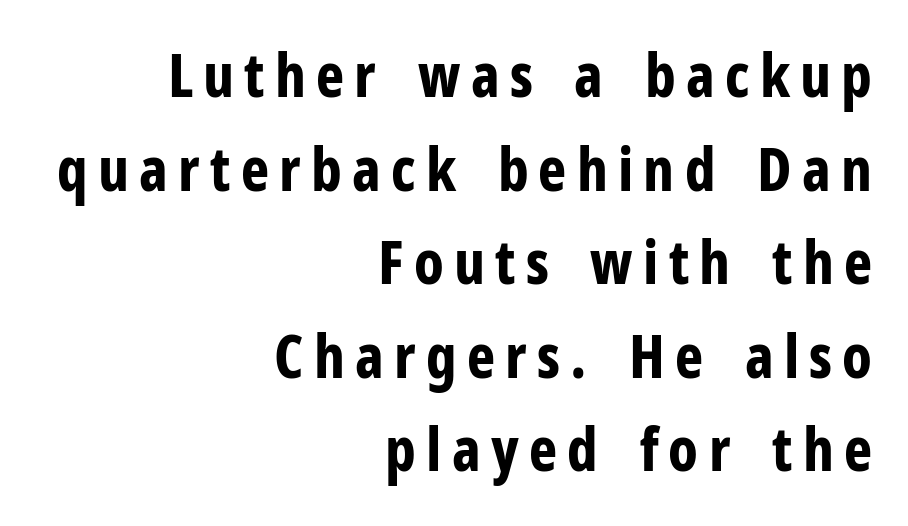
The image shows 60 px bold, condensed sans-serif type, upright; set right-aligned, normal line spacing (1.56x), not underlined; low stroke contrast and a medium x-height.
